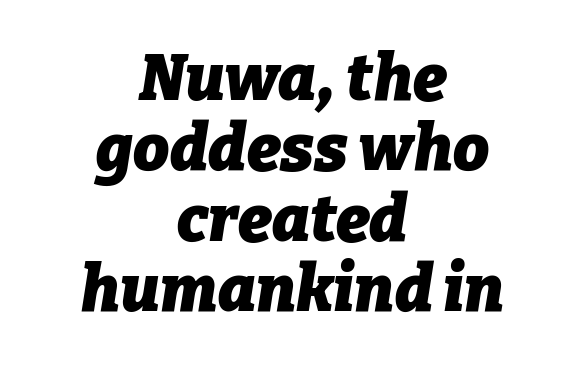
The image shows 64 px heavy type, italic (leaning right); set centered, tight line spacing (1.1x), normal letter spacing, not underlined; low stroke contrast and a medium x-height.
